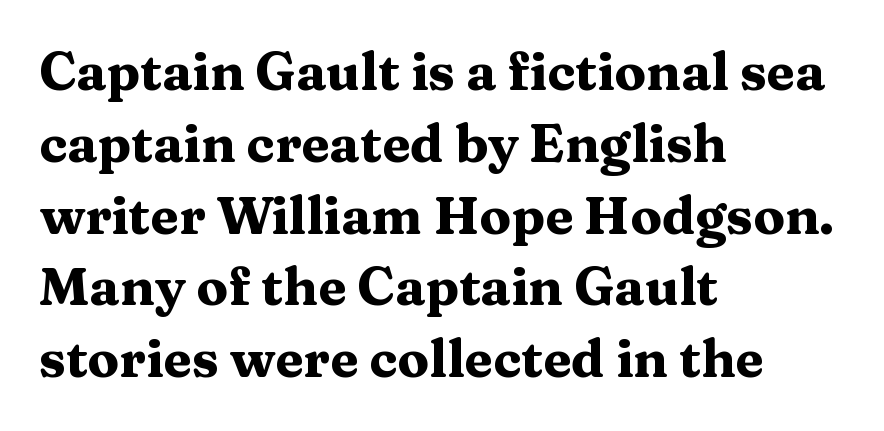
The image shows 52 px heavy, wide serif type, upright; set left-aligned, normal line spacing (1.38x), normal letter spacing, not underlined; medium stroke contrast and a medium x-height.
